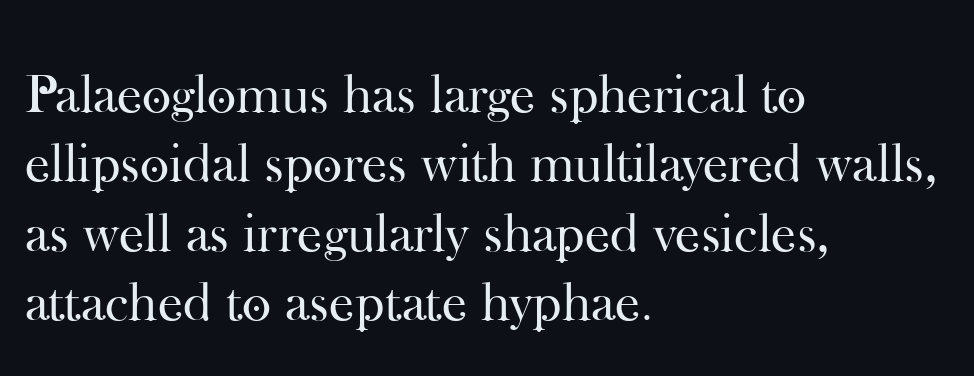
Q: Is the text bold? A: No.
Q: Is the text italic (slanted)? A: No, it is upright.
Q: Is the typeface a serif or a sans-serif typeface? A: Serif.
Q: Is the text underlined? A: No.
Q: How is the paragraph aligned? A: Left-aligned.
Q: Is the spacing between letters normal or unusually wide? A: Normal.
Q: Width (condensed, normal, or wide)? A: Normal.
Q: Stroke contrast? A: High.
Q: x-height? A: Small.
Q: Monospaced? A: No.
